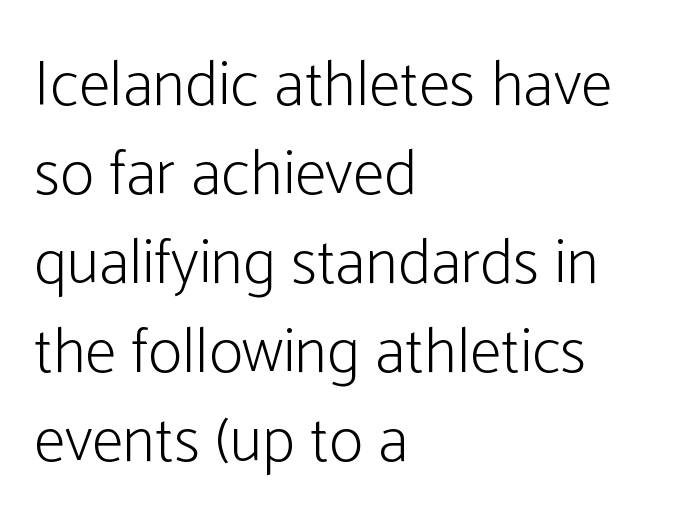
The image shows 64 px light, condensed sans-serif type, upright; set left-aligned, normal line spacing (1.39x), normal letter spacing, not underlined; low stroke contrast and a medium x-height.
